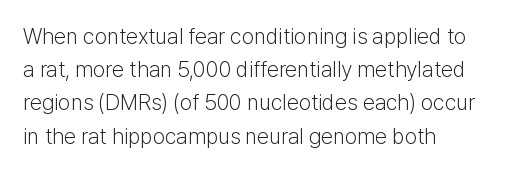
The image shows 22 px text type, upright; set left-aligned, normal line spacing (1.51x), normal letter spacing, not underlined.
